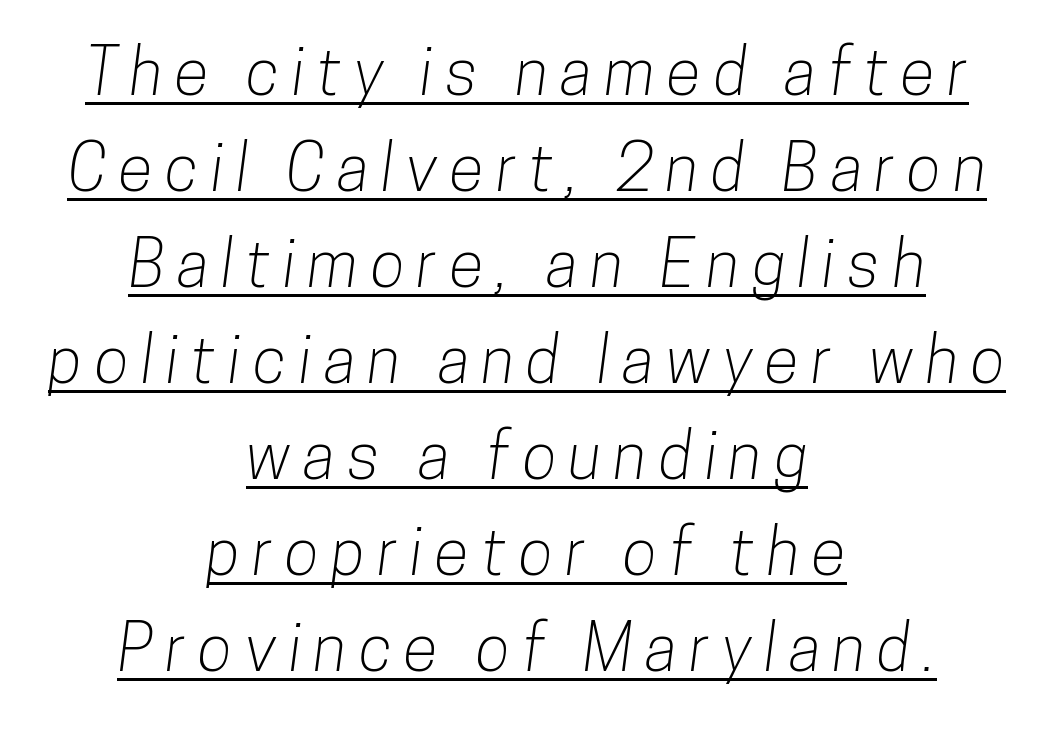
Q: Is the typeface a serif or a sans-serif typeface? A: Sans-serif.
Q: Is the text underlined? A: Yes.
Q: How is the paragraph aligned? A: Centered.
Q: Is the spacing between lines tight, normal or loose? A: Normal.
Q: Width (condensed, normal, or wide)? A: Condensed.
Q: Stroke contrast? A: Low.
Q: x-height? A: Medium.
Q: Monospaced? A: No.
